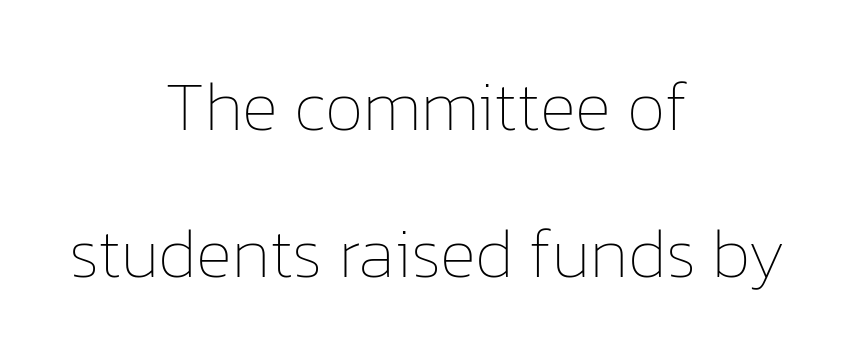
Q: Is the text bold? A: No.
Q: Is the text italic (slanted)? A: No, it is upright.
Q: Is the text underlined? A: No.
Q: How is the paragraph aligned? A: Centered.
Q: Is the spacing between letters normal or unusually wide? A: Normal.
Q: Is the spacing between lines tight, normal or loose? A: Loose.
Q: Width (condensed, normal, or wide)? A: Normal.
Q: Stroke contrast? A: Low.
Q: x-height? A: Medium.
Q: Monospaced? A: No.
